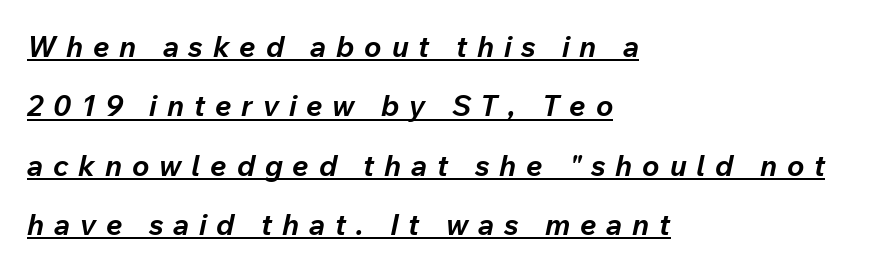
Caption: lettering with a line underneath. Typeset ragged right — the left edge is the straight one. Words appear elongated and porous because spacing is wide. Each letter keeps its own natural width here, so spacing adapts to shape.
